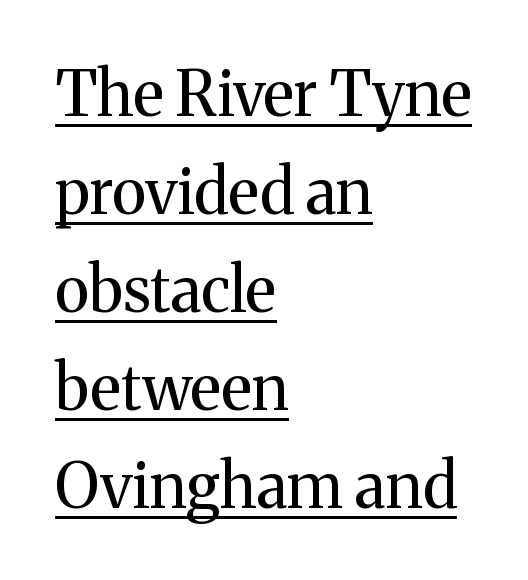
The image shows 62 px regular-weight serif type, upright; set left-aligned, normal line spacing (1.58x), normal letter spacing, underlined; medium stroke contrast and a medium x-height.
